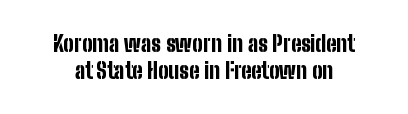
Q: Is the text bold? A: Yes.
Q: Is the text italic (slanted)? A: No, it is upright.
Q: Is the text underlined? A: No.
Q: Is the spacing between letters normal or unusually wide? A: Normal.
